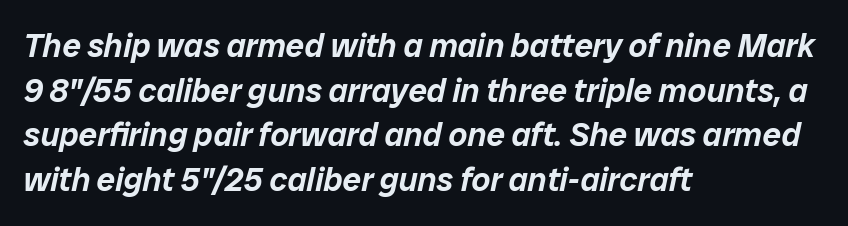
{"italic": "yes", "lean": "right", "slant_degrees": 12, "width": "normal", "stroke_contrast": "low", "x_height": "medium", "monospaced": "no", "underline": "no", "align": "left", "line_spacing": "normal", "line_spacing_ratio": 1.35, "letter_spacing": "normal", "letter_spacing_em": 0.0, "glyph_px": 33}
